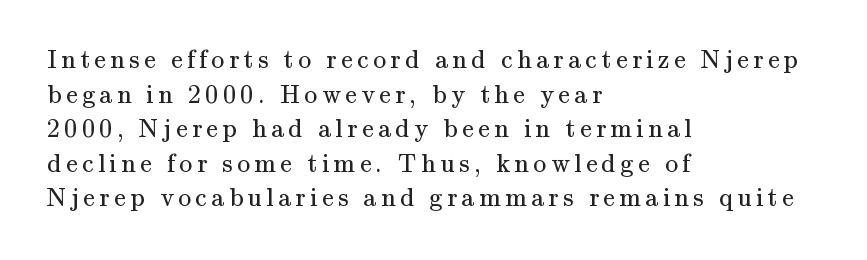
The image shows 26 px text type, upright; set left-aligned, normal line spacing (1.33x), not underlined.
